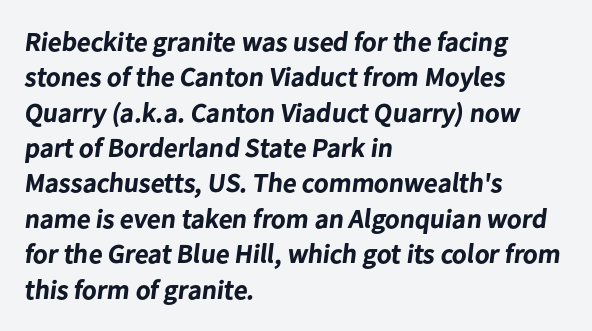
The image shows 27 px bold type; set left-aligned, normal line spacing (1.31x), normal letter spacing, not underlined.
